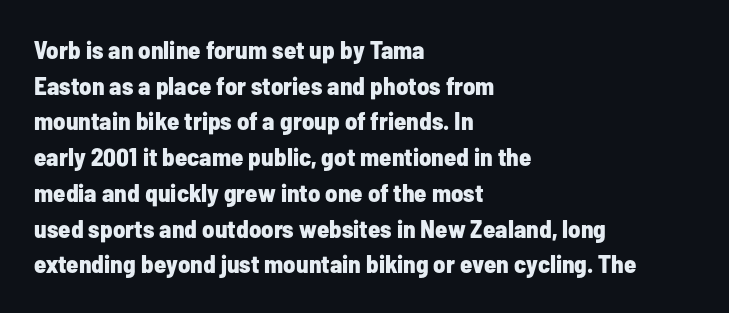
The image shows 25 px bold type, upright; set left-aligned, normal line spacing (1.43x), normal letter spacing, not underlined.
